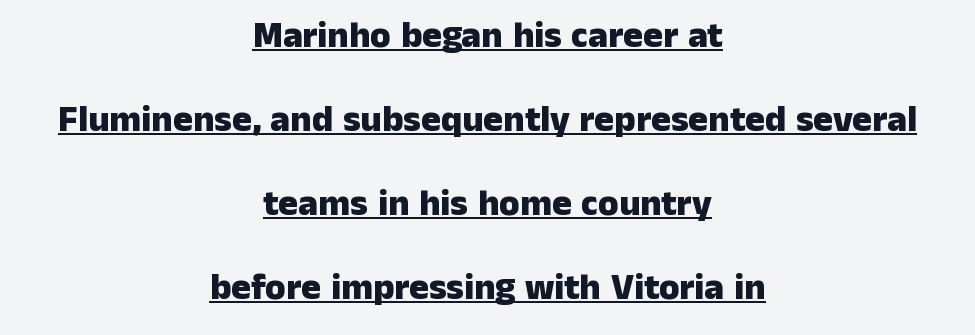
The image shows 37 px heavy sans-serif type, upright; set centered, loose line spacing (2.27x), normal letter spacing, underlined; low stroke contrast and a medium x-height.
